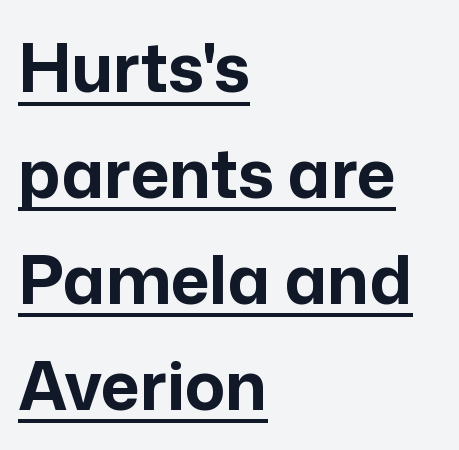
The image shows 67 px bold sans-serif type, upright; set left-aligned, normal line spacing (1.58x), normal letter spacing, underlined; low stroke contrast and a medium x-height.
